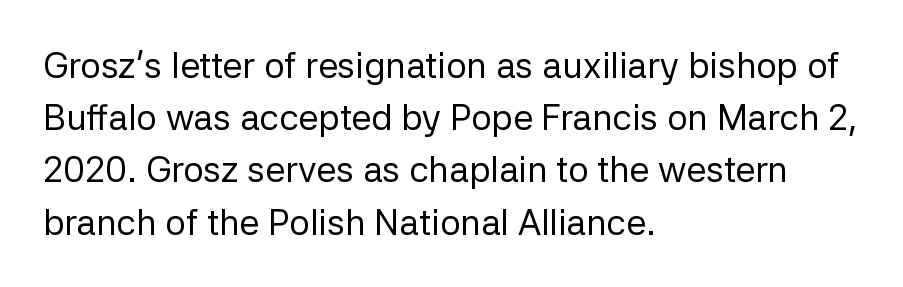
{"serif": "no", "italic": "no", "bold": "no", "weight": "regular", "width": "normal", "stroke_contrast": "low", "x_height": "medium", "monospaced": "no", "underline": "no", "align": "left", "line_spacing": "normal", "line_spacing_ratio": 1.45, "letter_spacing": "normal", "letter_spacing_em": 0.0, "glyph_px": 36}
